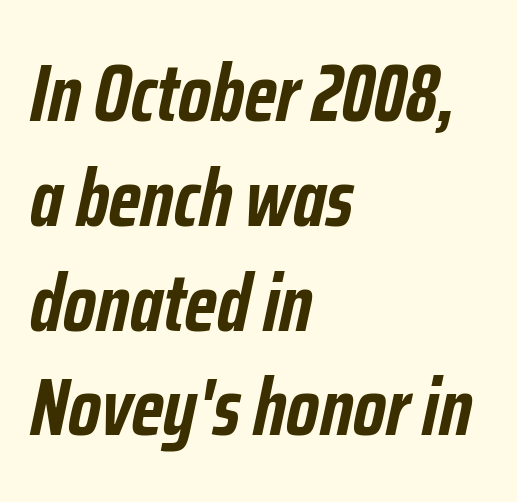
Q: Is the text bold? A: Yes.
Q: Is the text italic (slanted)? A: Yes, it leans right by about 12 degrees.
Q: Is the text underlined? A: No.
Q: How is the paragraph aligned? A: Left-aligned.
Q: Is the spacing between letters normal or unusually wide? A: Normal.
Q: Is the spacing between lines tight, normal or loose? A: Normal.
Q: Width (condensed, normal, or wide)? A: Condensed.
Q: Stroke contrast? A: Low.
Q: x-height? A: Medium.
Q: Monospaced? A: No.
